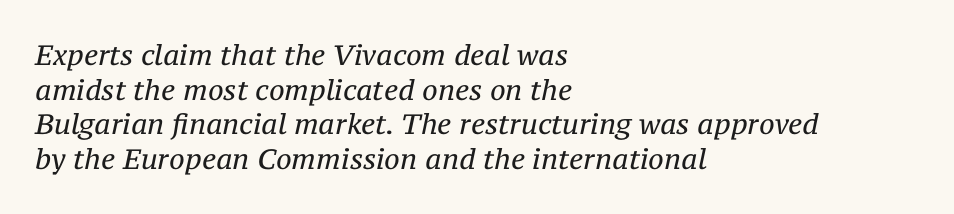
Q: Is the text bold? A: No.
Q: Is the text italic (slanted)? A: Yes, it leans right by about 12 degrees.
Q: Is the typeface a serif or a sans-serif typeface? A: Serif.
Q: Is the text underlined? A: No.
Q: How is the paragraph aligned? A: Left-aligned.
Q: Is the spacing between letters normal or unusually wide? A: Normal.
Q: Width (condensed, normal, or wide)? A: Normal.
Q: Stroke contrast? A: Medium.
Q: x-height? A: Medium.
Q: Monospaced? A: No.
